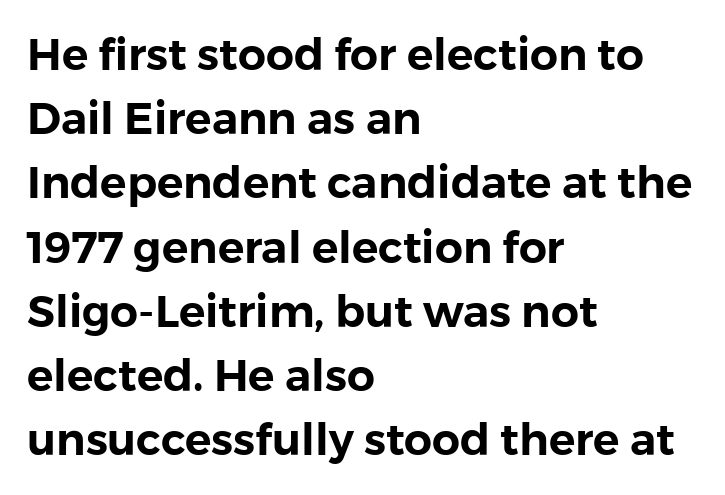
Default kerning and tracking; the words read as compact shapes. Alignment: flush left. Leading: standard. Spacing verdict: proportional, widths tailored to each character. Underlining? Definitely not there.
